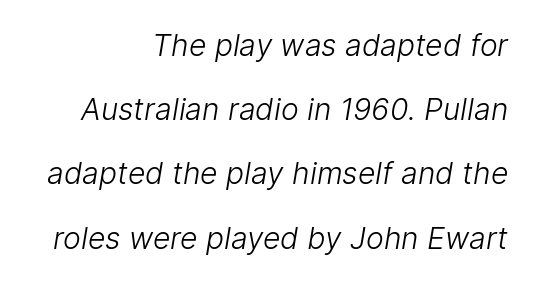
Q: Is the text bold? A: No.
Q: Is the typeface a serif or a sans-serif typeface? A: Sans-serif.
Q: Is the text underlined? A: No.
Q: How is the paragraph aligned? A: Right-aligned.
Q: Is the spacing between letters normal or unusually wide? A: Normal.
Q: Is the spacing between lines tight, normal or loose? A: Loose.
Q: Width (condensed, normal, or wide)? A: Normal.
Q: Stroke contrast? A: Low.
Q: x-height? A: Medium.
Q: Monospaced? A: No.
